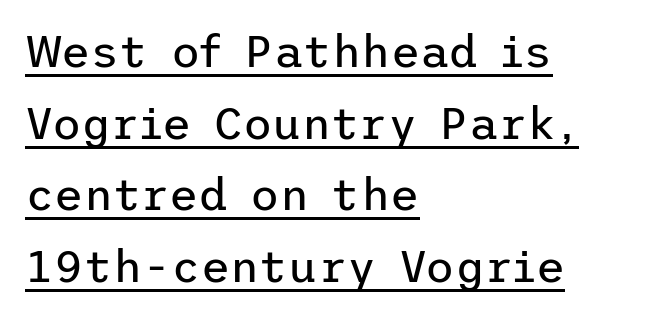
{"serif": "no", "italic": "no", "bold": "no", "weight": "regular", "width": "normal", "stroke_contrast": "low", "x_height": "medium", "underline": "yes", "align": "left", "line_spacing": "normal", "line_spacing_ratio": 1.59, "letter_spacing": "normal", "letter_spacing_em": 0.0, "glyph_px": 45}
